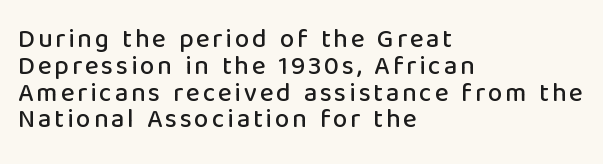
{"italic": "no", "underline": "no", "align": "left", "line_spacing": "tight", "line_spacing_ratio": 1.03, "glyph_px": 26}
